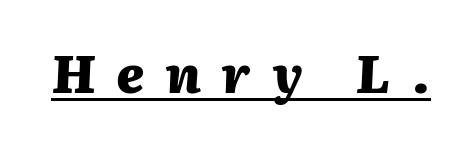
The image shows 52 px heavy type, italic (leaning right); set unusually wide letter spacing (+0.41 em), underlined; medium stroke contrast and a medium x-height.
